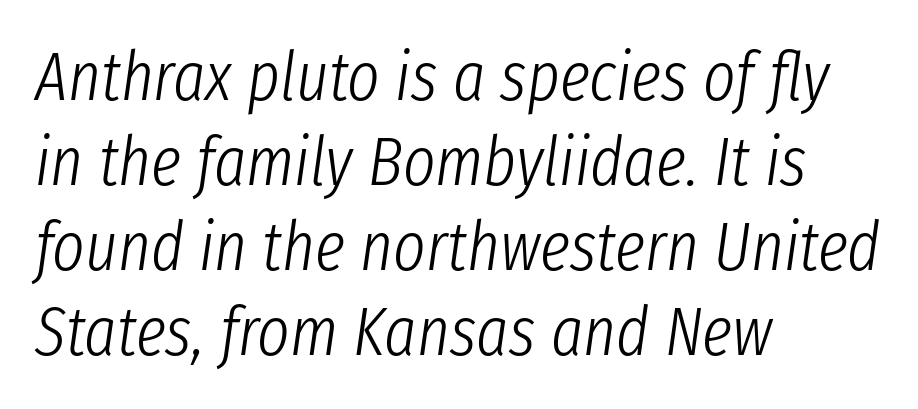
The image shows 69 px light, condensed type, italic (leaning right); set left-aligned, line spacing 1.23x, normal letter spacing, not underlined; low stroke contrast and a medium x-height.
